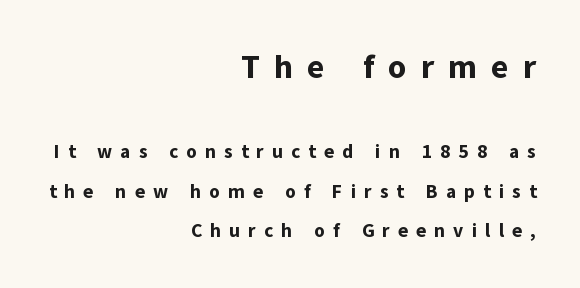
The image shows 33 px bold sans-serif type, upright; set right-aligned, loose line spacing (2.06x), unusually wide letter spacing (+0.42 em), not underlined; the first (top) block is 1.74x larger; low stroke contrast and a medium x-height.
